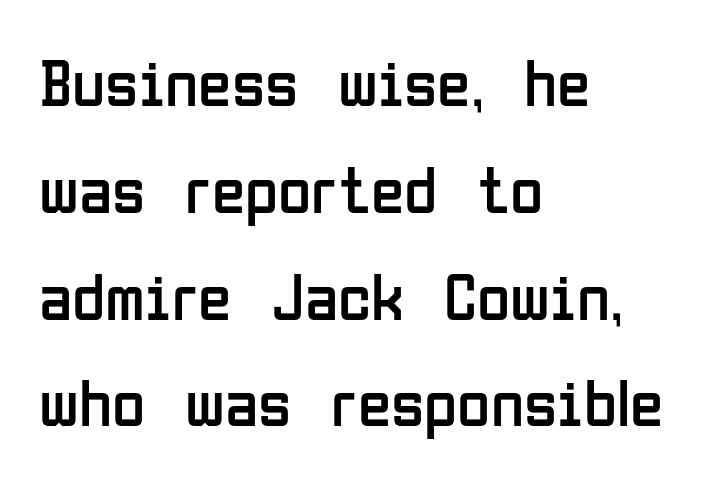
The image shows 68 px regular-weight, condensed sans-serif type, upright; set left-aligned, normal line spacing (1.57x), normal letter spacing, not underlined; low stroke contrast and a medium x-height.
